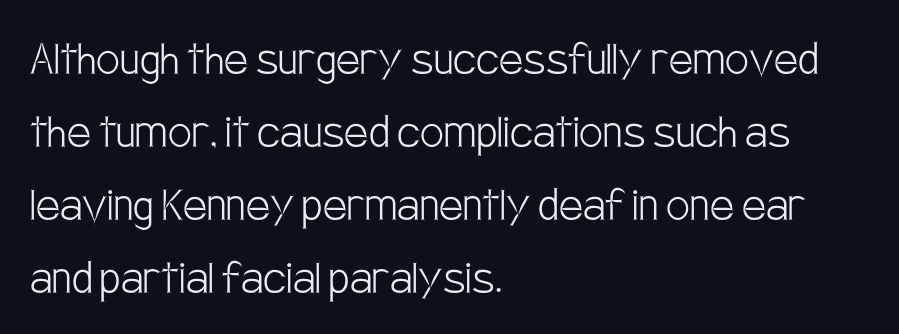
Q: Is the text bold? A: No.
Q: Is the text italic (slanted)? A: No, it is upright.
Q: Is the typeface a serif or a sans-serif typeface? A: Sans-serif.
Q: Is the text underlined? A: No.
Q: How is the paragraph aligned? A: Left-aligned.
Q: Is the spacing between letters normal or unusually wide? A: Normal.
Q: Is the spacing between lines tight, normal or loose? A: Normal.
Q: Width (condensed, normal, or wide)? A: Condensed.
Q: Stroke contrast? A: Low.
Q: x-height? A: Large.
Q: Monospaced? A: No.
